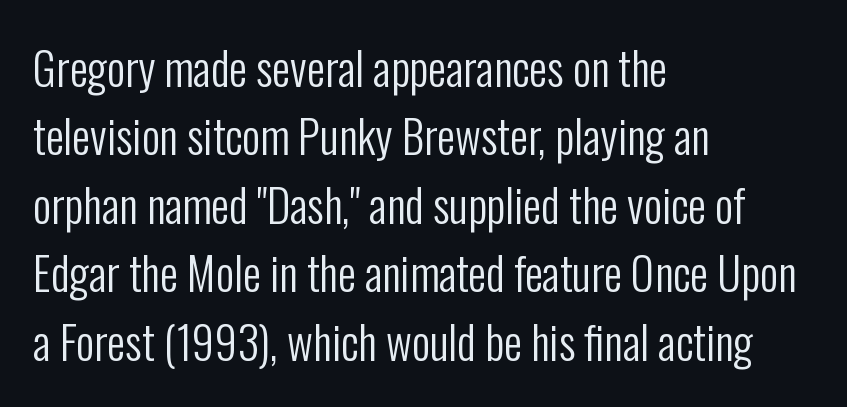
Every row of glyphs begins at an identical x-position on the left. Notice how the stems are strictly vertical — no italics here. There is no visible air inserted between adjacent glyphs. What kind of face is this? One without serifs — a sans. The face looks like a standard text weight, possibly lighter.
